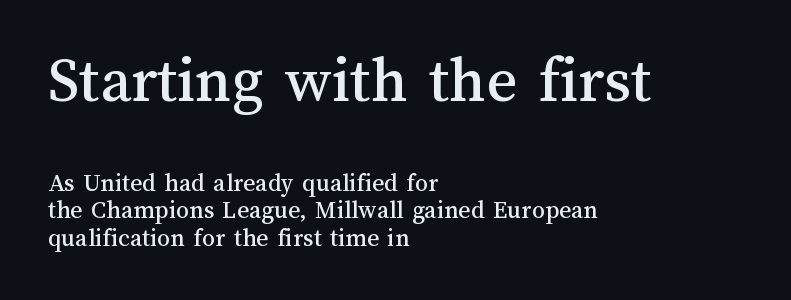
The image shows 66 px text type, upright; set left-aligned, tight line spacing (1.05x), normal letter spacing, not underlined; the first (top) block is 2.54x larger; medium stroke contrast and a medium x-height.
